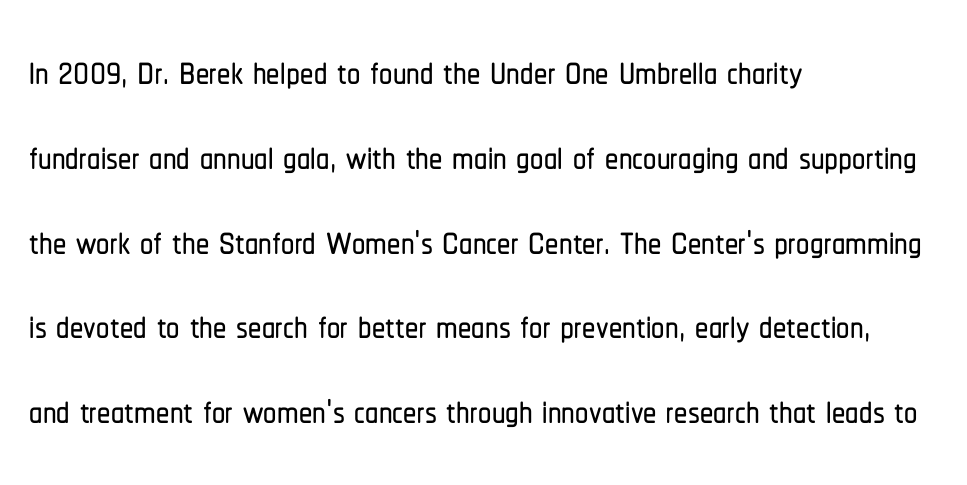
Q: Is the text italic (slanted)? A: No, it is upright.
Q: Is the typeface a serif or a sans-serif typeface? A: Sans-serif.
Q: Is the text underlined? A: No.
Q: How is the paragraph aligned? A: Left-aligned.
Q: Is the spacing between letters normal or unusually wide? A: Normal.
Q: Is the spacing between lines tight, normal or loose? A: Normal.
Q: Width (condensed, normal, or wide)? A: Condensed.
Q: Stroke contrast? A: Low.
Q: x-height? A: Medium.
Q: Monospaced? A: No.
